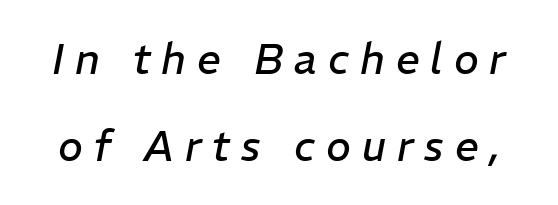
The image shows 42 px regular-weight type, italic (leaning right); set loose line spacing (2.07x), unusually wide letter spacing (+0.26 em), not underlined; low stroke contrast and a medium x-height.
